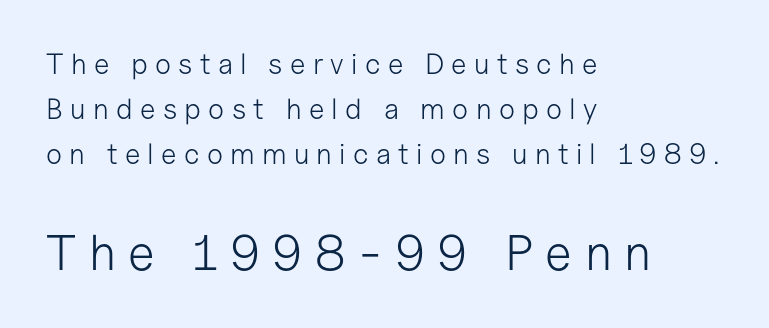
The image shows 50 px light sans-serif type, upright; set left-aligned, normal line spacing (1.55x), unusually wide letter spacing (+0.25 em), not underlined; the second (bottom) block is 1.72x larger; low stroke contrast and a medium x-height.
